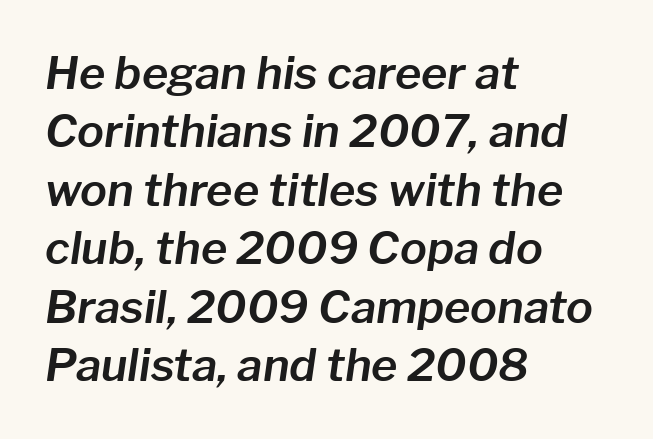
{"italic": "yes", "lean": "right", "slant_degrees": 8, "width": "normal", "stroke_contrast": "low", "x_height": "medium", "monospaced": "no", "underline": "no", "align": "left", "line_spacing": "normal", "line_spacing_ratio": 1.3, "letter_spacing": "normal", "letter_spacing_em": 0.0, "glyph_px": 45}
